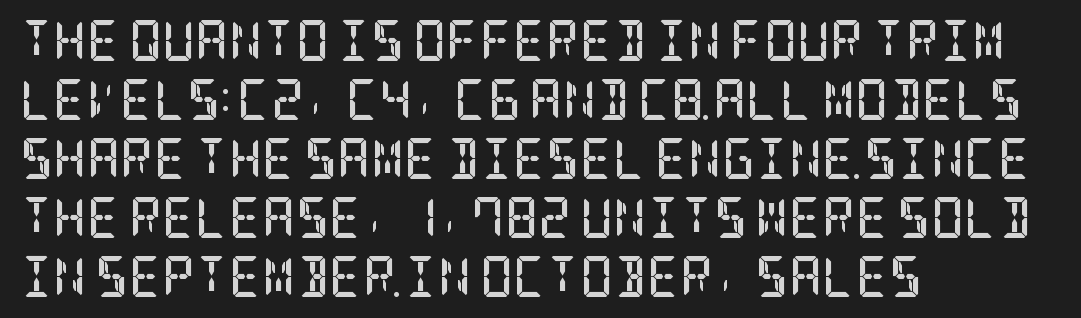
This rendering uses left alignment, leaving the right contour irregular. The designer went with a serif here, giving each stem small feet. The leading is moderate, giving the passage an even texture. Vertical strokes here are truly vertical. Check under the words: just untouched page. Stroke thickness is high; the sample reads as a true bold.
